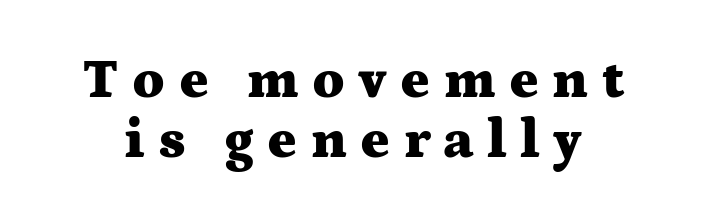
The image shows 55 px heavy, wide serif type, upright; set tight line spacing (1.1x), unusually wide letter spacing (+0.24 em), not underlined; medium stroke contrast and a medium x-height.
